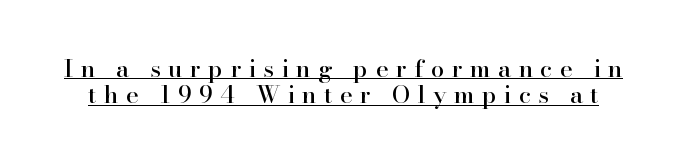
Every character sits straight up, as roman type does. Compared with typical body copy, the letter spacing here is much looser. Tightly led — the rows are bunched. What decoration does the sample have? An underline.
